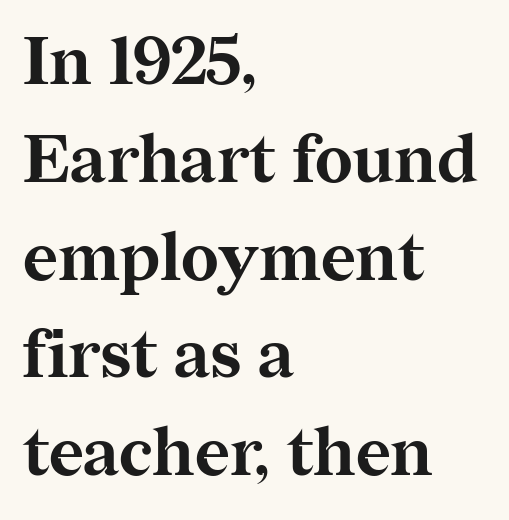
Is this a fixed-width face? No — the glyphs have proportional, varying widths. Weight: bold. The foot of each line stays bare and open. Horizontal alignment here is leftward, the default for most running prose. Vertical strokes here are truly vertical.
